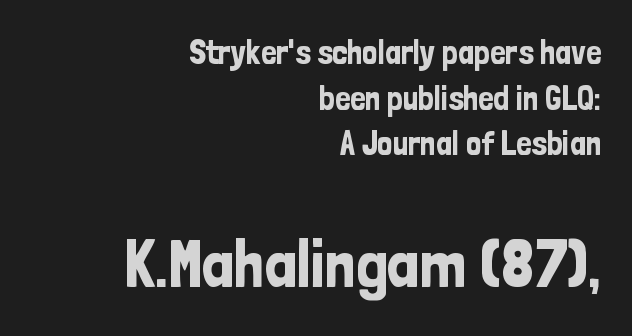
Q: Is the text italic (slanted)? A: No, it is upright.
Q: Is the typeface a serif or a sans-serif typeface? A: Sans-serif.
Q: Is the text underlined? A: No.
Q: How is the paragraph aligned? A: Right-aligned.
Q: Is the spacing between letters normal or unusually wide? A: Normal.
Q: Is the spacing between lines tight, normal or loose? A: Normal.
Q: Which block of text is set in a larger size, the first (top) or the second (bottom)? A: The second (bottom) one.
Q: Width (condensed, normal, or wide)? A: Condensed.
Q: Stroke contrast? A: Low.
Q: x-height? A: Medium.
Q: Monospaced? A: No.
